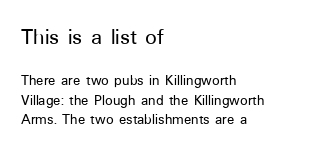
{"italic": "no", "underline": "no", "align": "left", "line_spacing": "normal", "line_spacing_ratio": 1.32, "letter_spacing": "normal", "letter_spacing_em": 0.0, "larger_block": "first", "size_ratio": 1.53, "glyph_px": 23}
